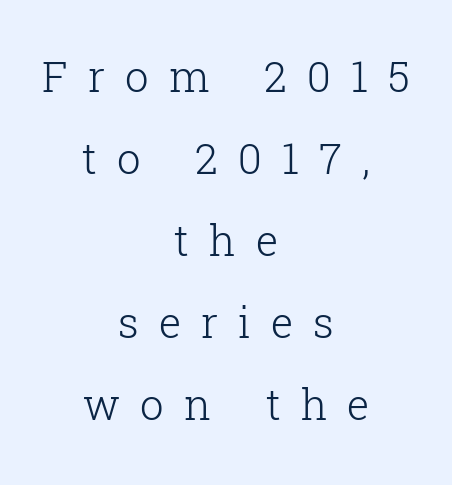
{"serif": "yes", "italic": "no", "bold": "no", "weight": "light", "width": "normal", "stroke_contrast": "low", "x_height": "medium", "monospaced": "no", "underline": "no", "align": "center", "line_spacing": "loose", "line_spacing_ratio": 1.95, "letter_spacing": "wide", "letter_spacing_em": 0.48, "glyph_px": 42}
